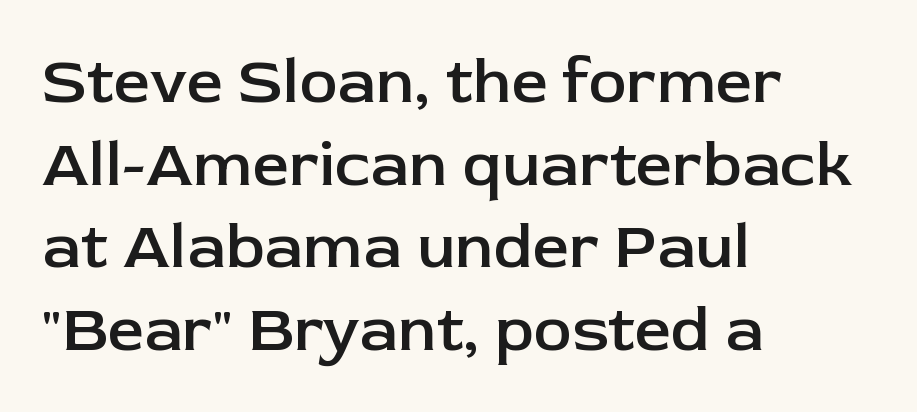
{"serif": "no", "italic": "no", "bold": "semi", "weight": "semibold", "width": "normal", "stroke_contrast": "low", "x_height": "medium", "monospaced": "no", "underline": "no", "align": "left", "line_spacing": "normal", "line_spacing_ratio": 1.29, "letter_spacing": "normal", "letter_spacing_em": 0.0, "glyph_px": 64}
